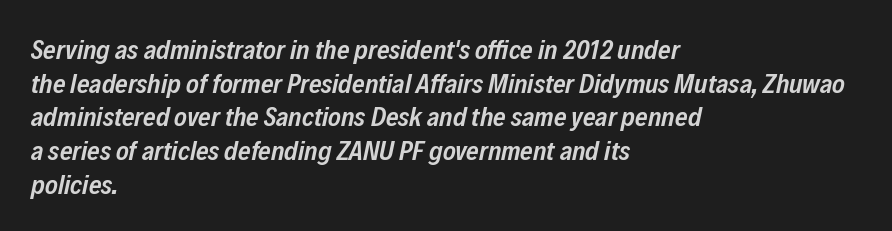
Q: Is the text bold? A: Semi-bold.
Q: Is the text italic (slanted)? A: Yes, it leans right by about 12 degrees.
Q: Is the text underlined? A: No.
Q: How is the paragraph aligned? A: Left-aligned.
Q: Is the spacing between letters normal or unusually wide? A: Normal.
Q: Is the spacing between lines tight, normal or loose? A: Normal.
